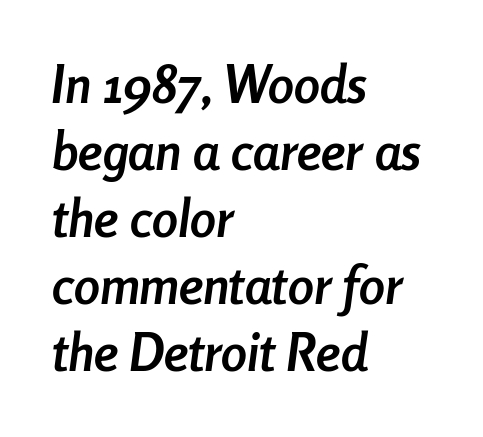
{"italic": "yes", "lean": "right", "slant_degrees": 8, "bold": "yes", "weight": "semibold", "width": "condensed", "stroke_contrast": "low", "x_height": "medium", "monospaced": "no", "underline": "no", "align": "left", "line_spacing": "normal", "line_spacing_ratio": 1.29, "letter_spacing": "normal", "letter_spacing_em": 0.0, "glyph_px": 52}
